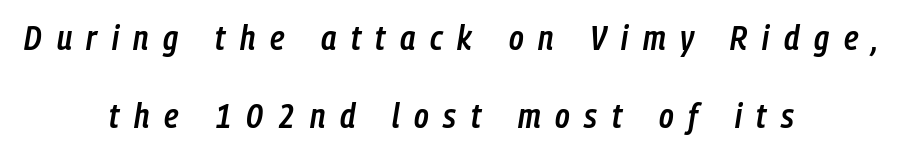
{"italic": "yes", "lean": "right", "slant_degrees": 9, "bold": "semi", "weight": "semibold", "width": "condensed", "stroke_contrast": "low", "x_height": "medium", "monospaced": "no", "underline": "no", "align": "center", "line_spacing": "loose", "line_spacing_ratio": 2.23, "letter_spacing": "wide", "letter_spacing_em": 0.42, "glyph_px": 35}
